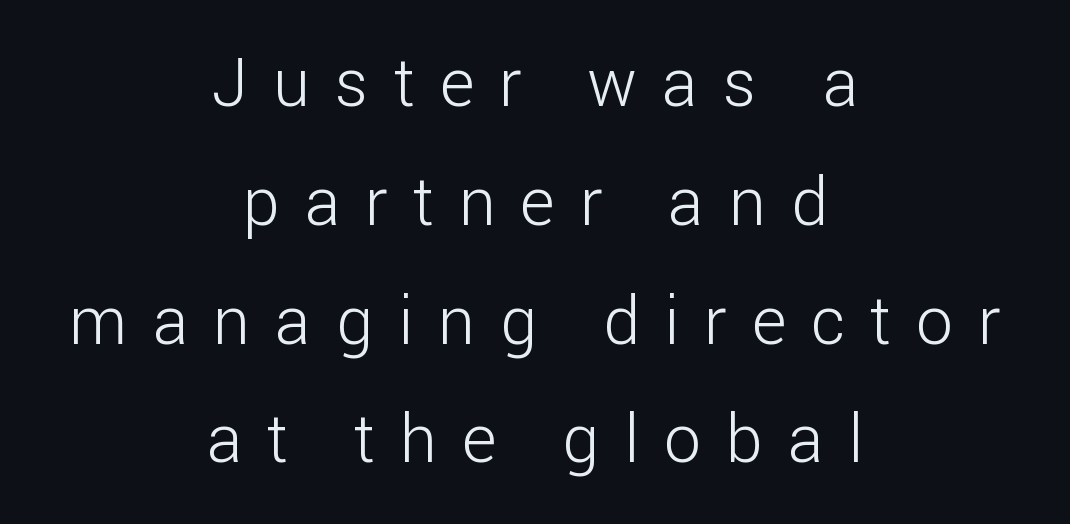
{"serif": "no", "italic": "no", "bold": "no", "weight": "light", "width": "normal", "stroke_contrast": "low", "x_height": "medium", "monospaced": "no", "underline": "no", "align": "center", "line_spacing_ratio": 1.8, "letter_spacing": "wide", "letter_spacing_em": 0.38, "glyph_px": 66}
